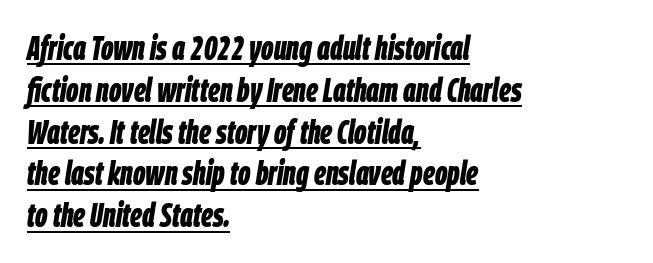
The image shows 34 px bold, condensed type, italic (leaning right); set left-aligned, line spacing 1.23x, normal letter spacing, underlined; low stroke contrast and a large x-height.
